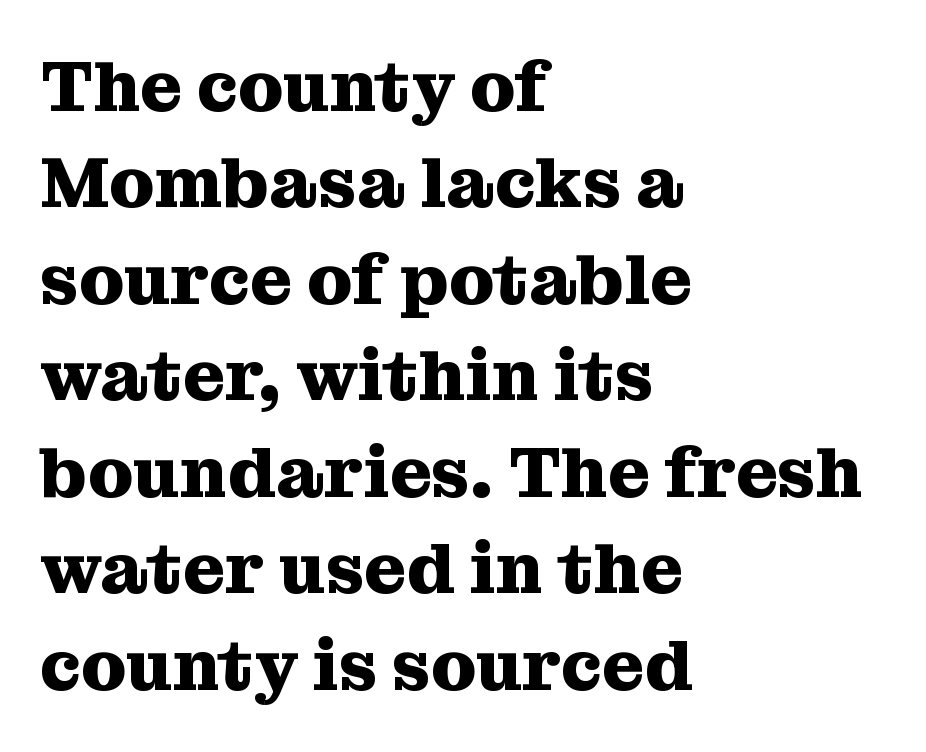
The image shows 72 px heavy serif type, upright; set left-aligned, normal line spacing (1.34x), normal letter spacing, not underlined; medium stroke contrast and a medium x-height.
